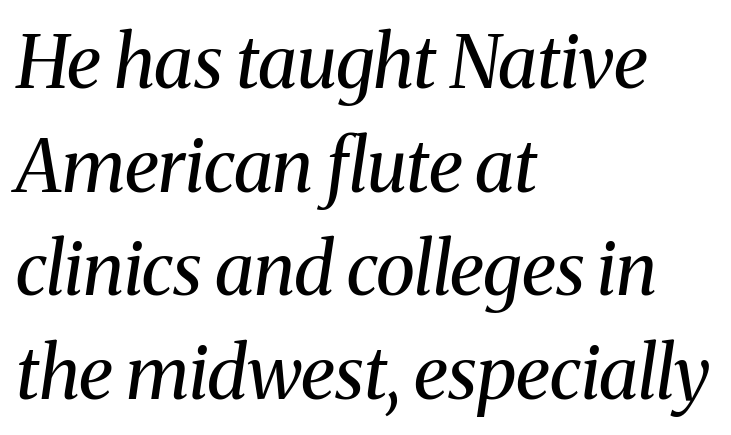
Q: Is the text bold? A: No.
Q: Is the text italic (slanted)? A: Yes, it leans right by about 8 degrees.
Q: Is the typeface a serif or a sans-serif typeface? A: Serif.
Q: Is the text underlined? A: No.
Q: How is the paragraph aligned? A: Left-aligned.
Q: Is the spacing between letters normal or unusually wide? A: Normal.
Q: Is the spacing between lines tight, normal or loose? A: Normal.
Q: Width (condensed, normal, or wide)? A: Normal.
Q: Stroke contrast? A: Medium.
Q: x-height? A: Medium.
Q: Monospaced? A: No.
